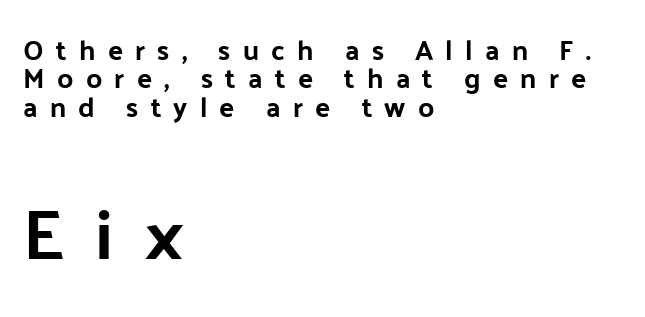
The image shows 71 px sans-serif type, upright; set left-aligned, tight line spacing (1.01x), unusually wide letter spacing (+0.44 em), not underlined; the second (bottom) block is 2.54x larger; low stroke contrast and a medium x-height.
